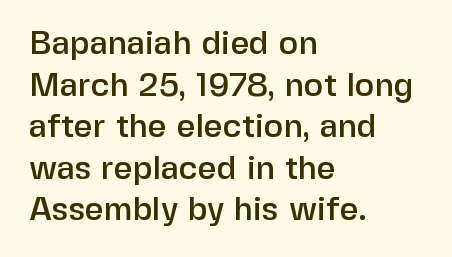
What's the leading like? Ordinary, nothing unusual. Caption: multi-line text, flush left, ragged right. This is sans-serif lettering, the kind often seen on screens and signage. This sample has the flowing, uneven cadence of proportional lettering. This sample uses an upright cut, with every glyph sitting square on the baseline. Inter-character spacing is left at the font's built-in metrics.
